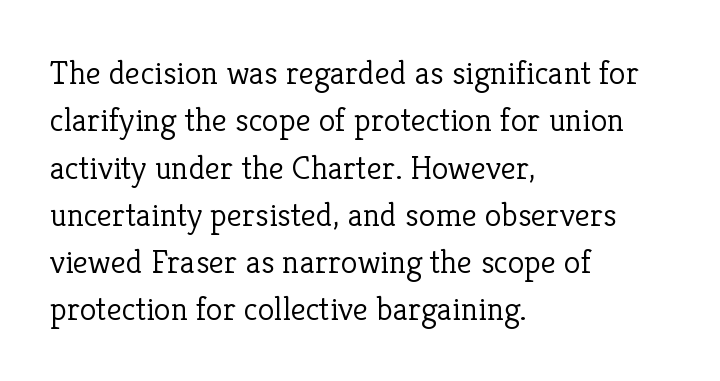
Looks like regular typesetting: each glyph gets only the width it needs. Leftover space on each line is placed entirely after the last word. The weight would be labelled regular, book, light, or lighter still. The vertical gap from one line to the next is medium.
